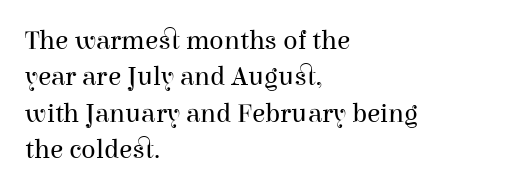
Upright lettering throughout. Reading down the column, the eye jumps a familiar distance to each next line. The typesetting does not lean heavy: it is not bold. Horizontal alignment here is leftward, the default for most running prose. The space directly below the letters is spotless. Glyph-to-glyph distance matches everyday printed text.
